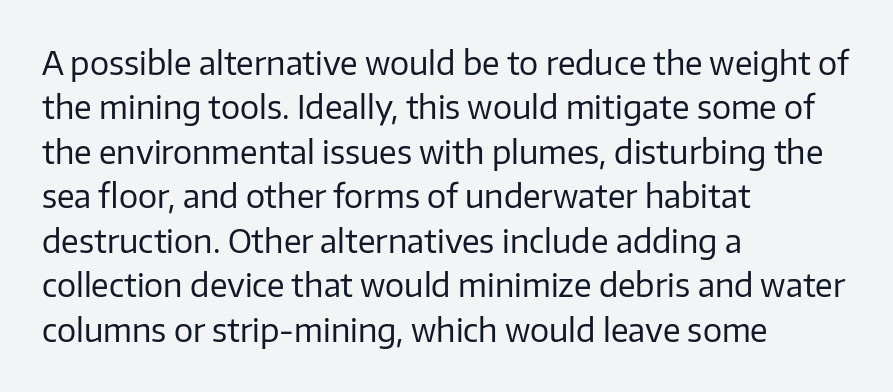
Line starts are locked; line ends wander. How are the letters spaced? Ordinarily, with no added tracking. On a weight scale, this lands at 450 or below. Upright lettering throughout. Are there feet on the stems? There aren't — it's a sans.
